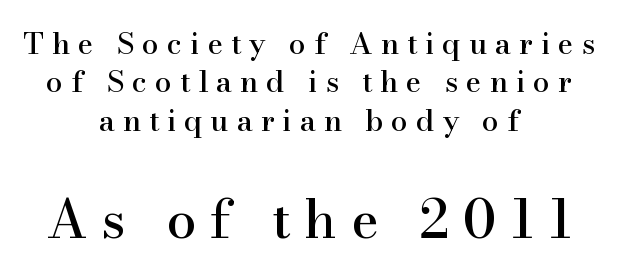
Small over large — that's the arrangement of the two blocks here. The specimen omits any rule beneath the text block's lines. Is this a fixed-width face? No — the glyphs have proportional, varying widths. The text was rendered using a seriffed face with decorative stroke endings. Compared with typical paragraphs, the rows here are spaced about the same. Ordinary non-slanted type is in use.
